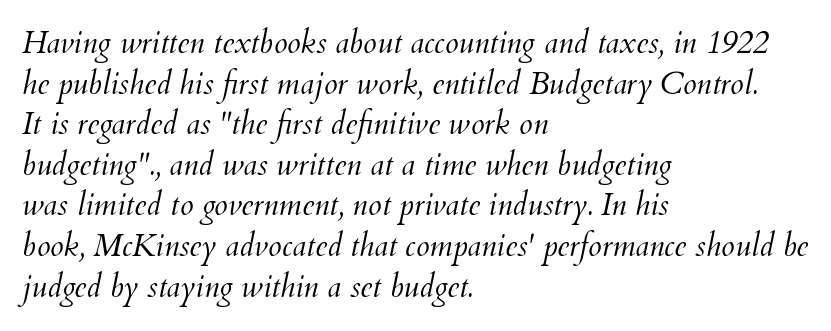
Q: Is the text bold? A: No.
Q: Is the text italic (slanted)? A: Yes, it leans right by about 12 degrees.
Q: Is the text underlined? A: No.
Q: How is the paragraph aligned? A: Left-aligned.
Q: Is the spacing between letters normal or unusually wide? A: Normal.
Q: Is the spacing between lines tight, normal or loose? A: Normal.
Q: Width (condensed, normal, or wide)? A: Normal.
Q: Stroke contrast? A: Medium.
Q: x-height? A: Small.
Q: Monospaced? A: No.
